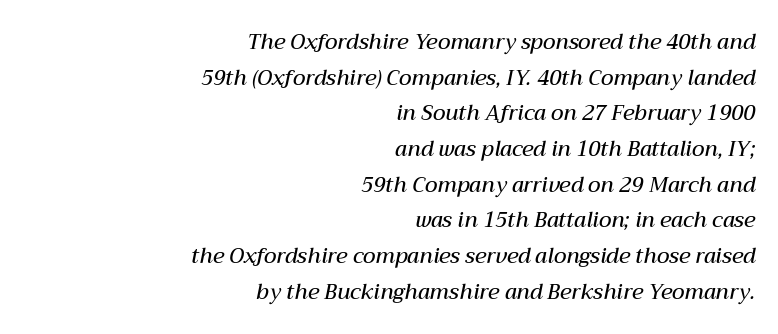
Typographic density is moderately raised because the face is semibold. Tracking here is standard; glyphs follow each other at the usual distance. Leftover space on each line is placed entirely before the opening word. One glance says typical: line gaps are just what's usual. Honestly, there is no underline to notice here at all.
